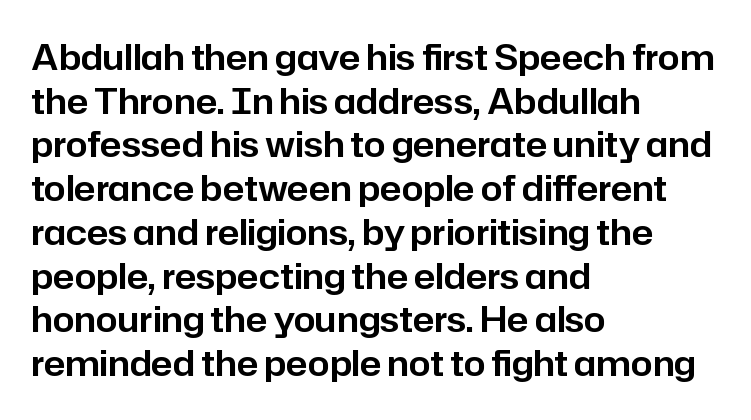
Where is the straight margin? On the left. The typeface chosen for these lines omits serifs. Underlining? Definitely not there. Each letter keeps its own natural width here, so spacing adapts to shape.
